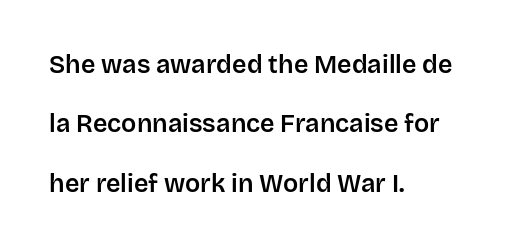
{"italic": "no", "underline": "no", "align": "left", "line_spacing": "loose", "line_spacing_ratio": 2.38, "letter_spacing": "normal", "letter_spacing_em": 0.0, "glyph_px": 25}
